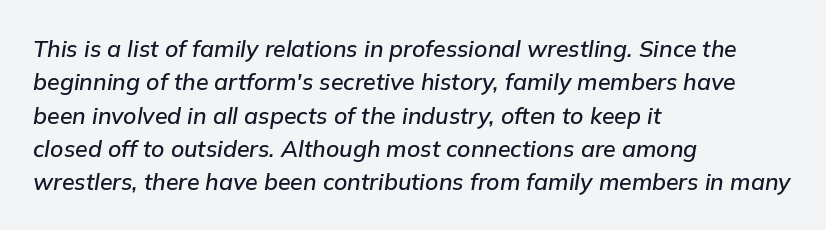
Quick note: underline off. The setting favours the left margin, as ordinary paragraphs usually do. Each new line begins a customary step beneath the previous one. This is oblique type, the kind used for emphasis or titles.
